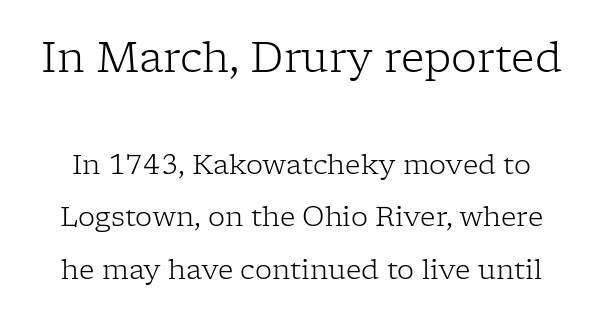
The image shows 41 px light serif type, upright; set loose line spacing (1.95x), normal letter spacing, not underlined; the first (top) block is 1.52x larger; low stroke contrast and a medium x-height.
